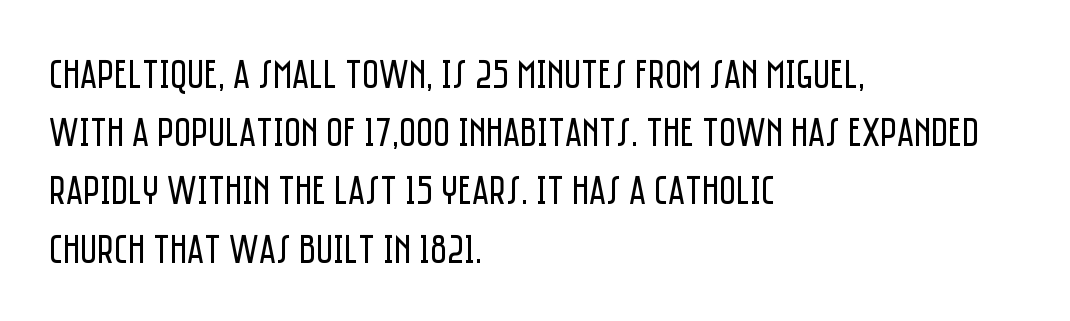
Q: Is the text bold? A: No.
Q: Is the text italic (slanted)? A: No, it is upright.
Q: Is the typeface a serif or a sans-serif typeface? A: Sans-serif.
Q: Is the text underlined? A: No.
Q: How is the paragraph aligned? A: Left-aligned.
Q: Is the spacing between letters normal or unusually wide? A: Normal.
Q: Is the spacing between lines tight, normal or loose? A: Normal.
Q: Width (condensed, normal, or wide)? A: Condensed.
Q: Stroke contrast? A: Low.
Q: x-height? A: Large.
Q: Monospaced? A: No.
